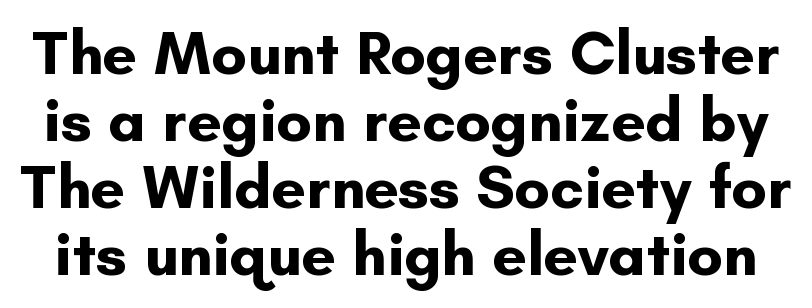
Stroke thickness is high; the sample reads as a true bold. The passage shown has conventional tracking throughout. The rendering shows plain stroke endings on the letterforms — a sans-serif design. Characters remain perfectly vertical along every line. You could barely slide anything between these rows.
